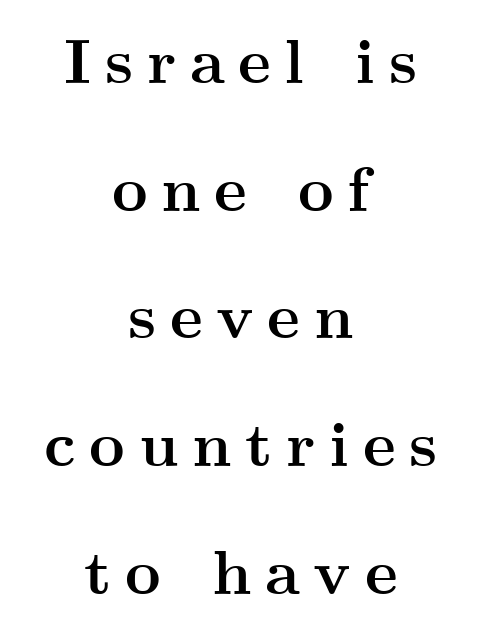
Q: Is the text bold? A: Yes.
Q: Is the text italic (slanted)? A: No, it is upright.
Q: Is the typeface a serif or a sans-serif typeface? A: Serif.
Q: Is the text underlined? A: No.
Q: How is the paragraph aligned? A: Centered.
Q: Is the spacing between letters normal or unusually wide? A: Unusually wide.
Q: Is the spacing between lines tight, normal or loose? A: Loose.
Q: Width (condensed, normal, or wide)? A: Wide.
Q: Stroke contrast? A: Medium.
Q: x-height? A: Small.
Q: Monospaced? A: No.
